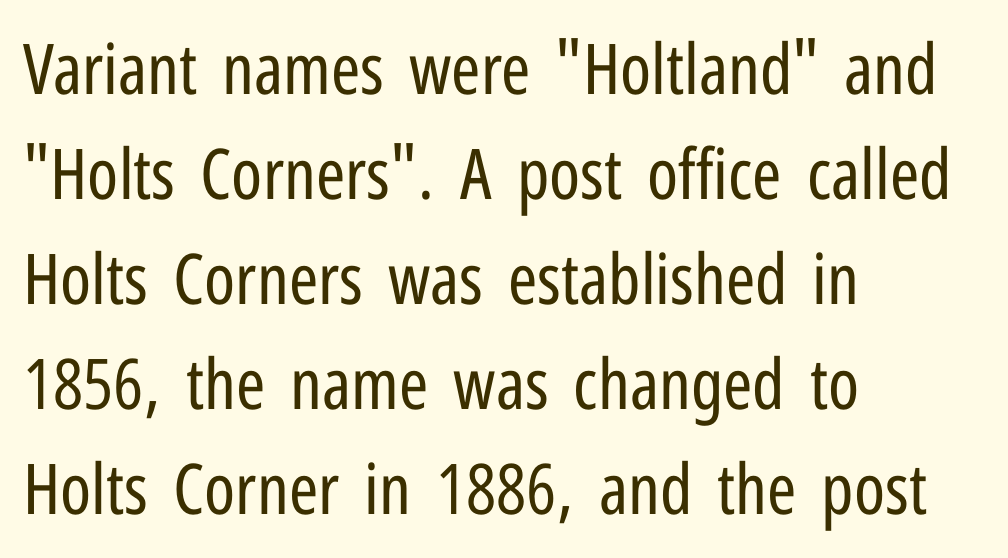
{"serif": "no", "italic": "no", "bold": "no", "weight": "regular", "width": "condensed", "stroke_contrast": "low", "x_height": "medium", "monospaced": "no", "underline": "no", "align": "left", "line_spacing": "normal", "line_spacing_ratio": 1.5, "letter_spacing": "normal", "letter_spacing_em": 0.0, "glyph_px": 70}
